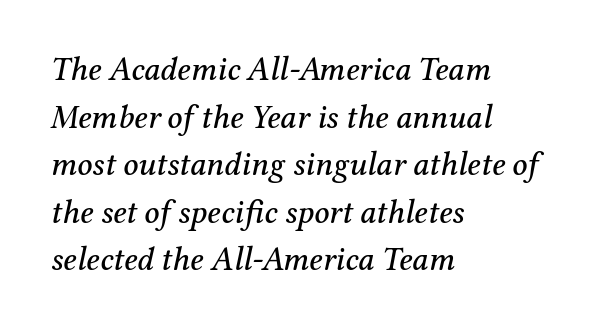
The image shows 33 px serif type, italic (leaning right); set left-aligned, normal line spacing (1.44x), normal letter spacing, not underlined; medium stroke contrast and a medium x-height.
